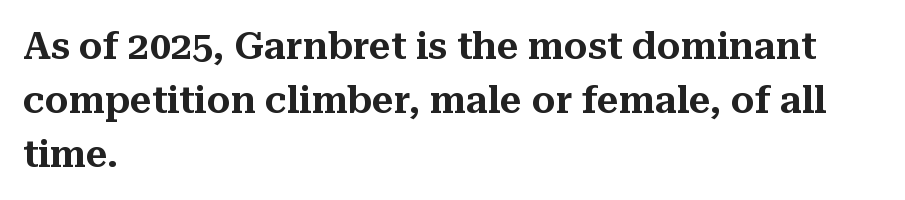
{"serif": "yes", "italic": "no", "width": "normal", "stroke_contrast": "medium", "x_height": "medium", "monospaced": "no", "underline": "no", "align": "left", "line_spacing": "normal", "line_spacing_ratio": 1.42, "letter_spacing": "normal", "letter_spacing_em": 0.0, "glyph_px": 38}
